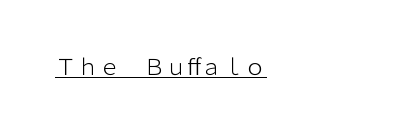
{"italic": "no", "bold": "no", "underline": "yes", "align": "left", "letter_spacing": "normal", "letter_spacing_em": 0.0, "glyph_px": 22}
